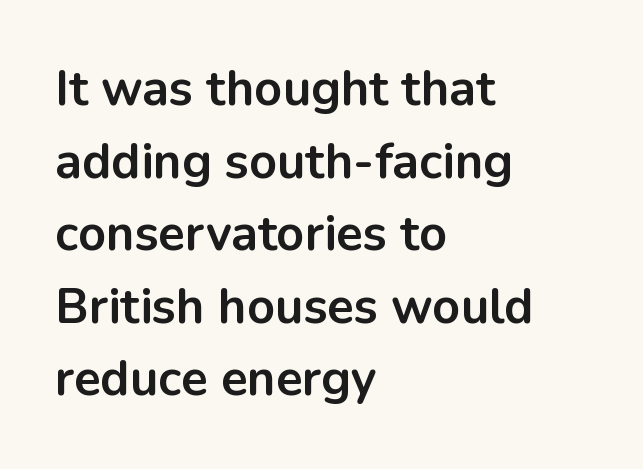
Successive baselines arrive at the customary interval. Has an underline been added? It has not. Examine the stroke ends and you'll find no serifs. Is this a fixed-width face? No — the glyphs have proportional, varying widths. The type is set solid horizontally, with unmodified tracking. Posture: straight, roman, zero tilt.
